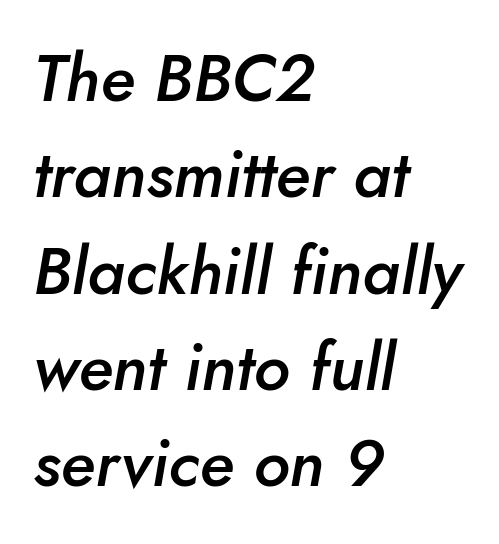
{"italic": "yes", "lean": "right", "slant_degrees": 10, "bold": "semi", "weight": "semibold", "width": "normal", "stroke_contrast": "low", "x_height": "small", "monospaced": "no", "underline": "no", "align": "left", "line_spacing": "normal", "line_spacing_ratio": 1.46, "letter_spacing": "normal", "letter_spacing_em": 0.0, "glyph_px": 66}
